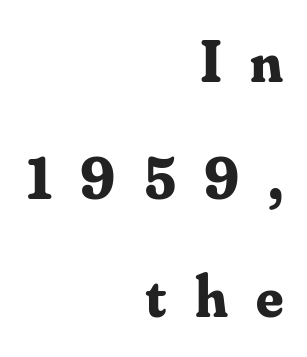
{"serif": "yes", "italic": "no", "bold": "yes", "weight": "bold", "width": "normal", "stroke_contrast": "medium", "x_height": "small", "monospaced": "no", "underline": "no", "align": "right", "line_spacing": "loose", "line_spacing_ratio": 1.99, "letter_spacing": "wide", "letter_spacing_em": 0.48, "glyph_px": 59}
